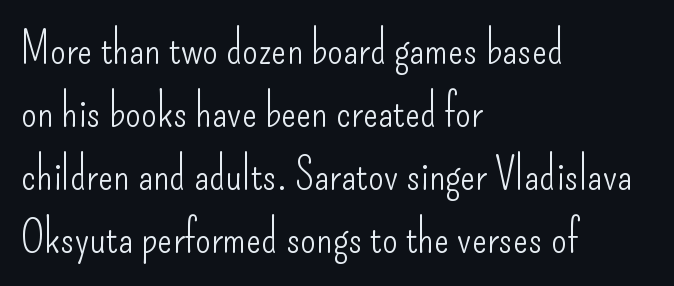
The image shows 45 px light, condensed sans-serif type, upright; set left-aligned, normal line spacing (1.4x), normal letter spacing, not underlined; low stroke contrast and a small x-height.
